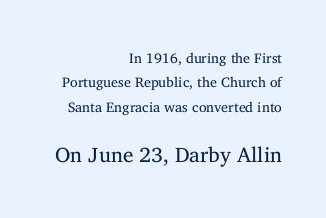
You could call the tracking neutral — neither tight nor loose. These lines stack with their right ends in a neat column. Is the lower block the larger one? Yes — the lower block carries the bigger type. Check the space under the baseline: it is left empty. Italic? Not at all — the glyphs are vertical.
